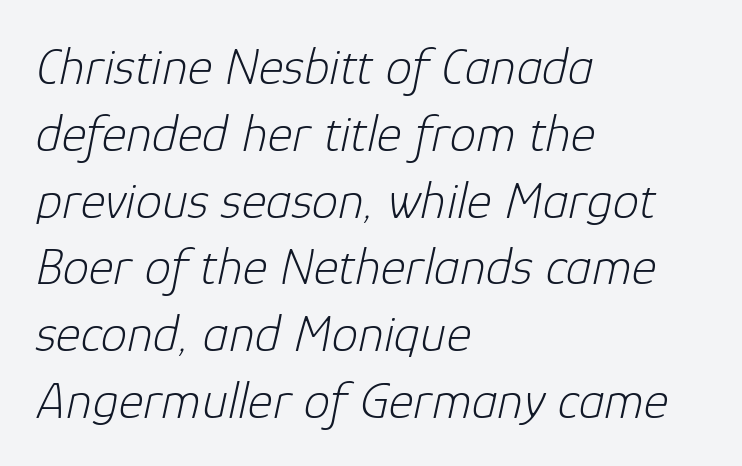
Q: Is the text bold? A: No.
Q: Is the text italic (slanted)? A: Yes, it leans right by about 12 degrees.
Q: Is the text underlined? A: No.
Q: How is the paragraph aligned? A: Left-aligned.
Q: Is the spacing between letters normal or unusually wide? A: Normal.
Q: Is the spacing between lines tight, normal or loose? A: Normal.
Q: Width (condensed, normal, or wide)? A: Normal.
Q: Stroke contrast? A: Low.
Q: x-height? A: Medium.
Q: Monospaced? A: No.
